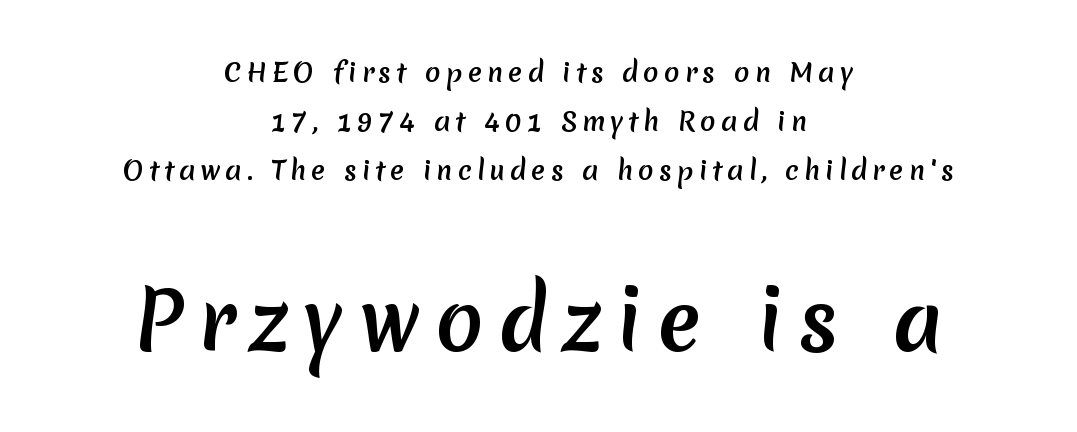
{"serif": "no", "width": "normal", "stroke_contrast": "medium", "x_height": "medium", "monospaced": "no", "underline": "no", "align": "center", "line_spacing_ratio": 1.88, "larger_block": "second", "size_ratio": 3.04, "glyph_px": 79}
